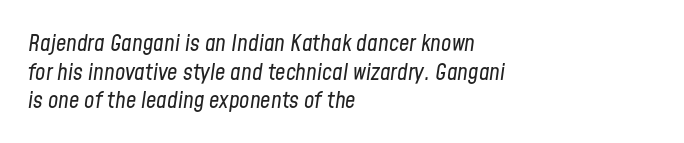
The image shows 23 px text type, italic (leaning right); set left-aligned, normal line spacing (1.25x), normal letter spacing, not underlined.
